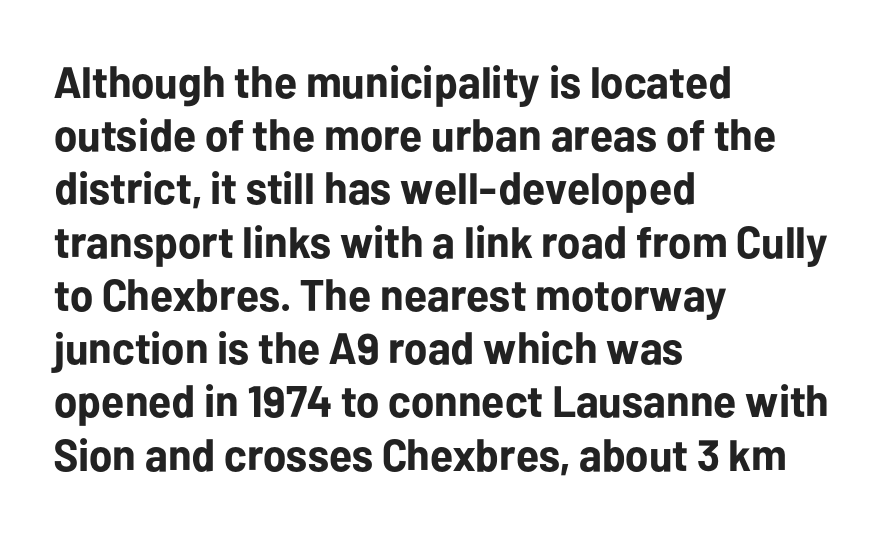
Line starts are locked; line ends wander. Note the varied advance widths — an 'i' is clearly narrower than an 'm'. Tracking value appears to be zero — textbook default spacing. Bold? Absolutely — the strokes are thick and heavy. Does the lettering tilt? It doesn't — this is upright. The characters display no serif detailing; their extremities are plain.
